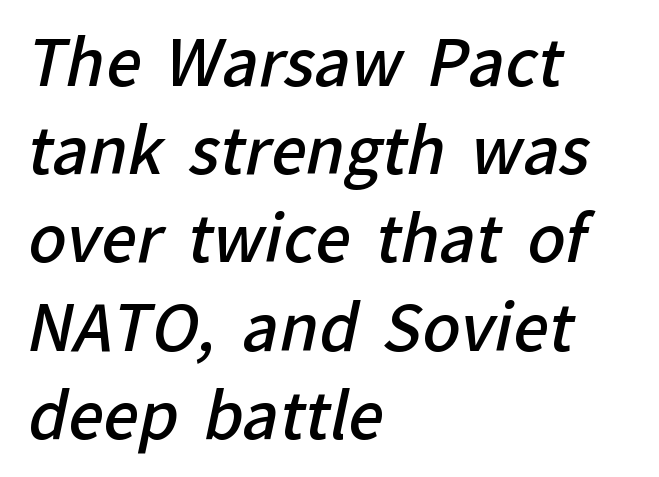
The image shows 63 px semibold sans-serif type; set left-aligned, normal line spacing (1.4x), normal letter spacing, not underlined; low stroke contrast and a medium x-height.
